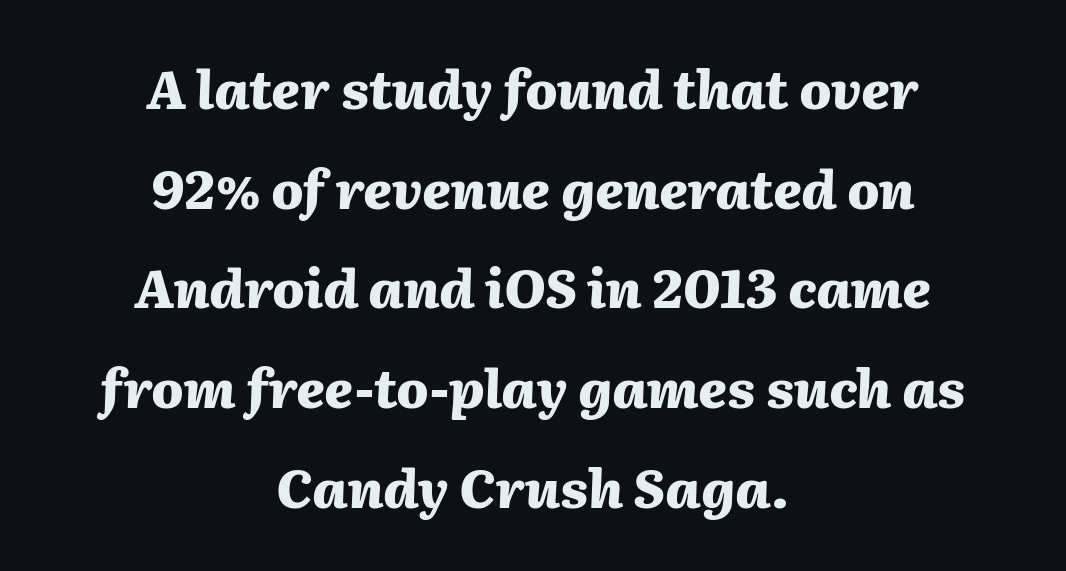
The image shows 53 px heavy type, italic (leaning right); set centered, line spacing 1.88x, normal letter spacing, not underlined; medium stroke contrast and a medium x-height.
